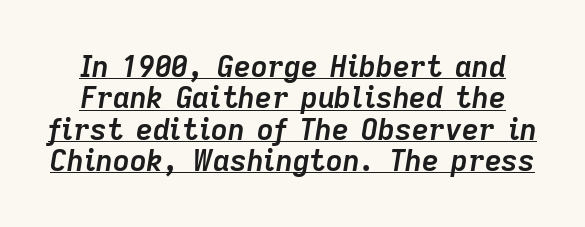
{"italic": "yes", "lean": "right", "slant_degrees": 9, "bold": "yes", "weight": "semibold", "width": "normal", "stroke_contrast": "low", "x_height": "medium", "monospaced": "no", "underline": "yes", "line_spacing": "tight", "line_spacing_ratio": 1.08, "letter_spacing": "normal", "letter_spacing_em": 0.0, "glyph_px": 29}
